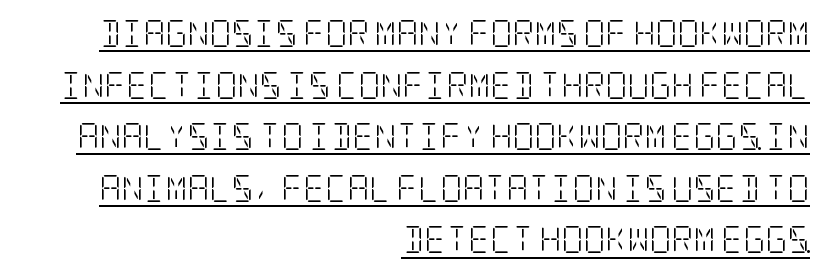
Q: Is the text bold? A: No.
Q: Is the text italic (slanted)? A: No, it is upright.
Q: Is the text underlined? A: Yes.
Q: How is the paragraph aligned? A: Right-aligned.
Q: Is the spacing between letters normal or unusually wide? A: Normal.
Q: Is the spacing between lines tight, normal or loose? A: Loose.
